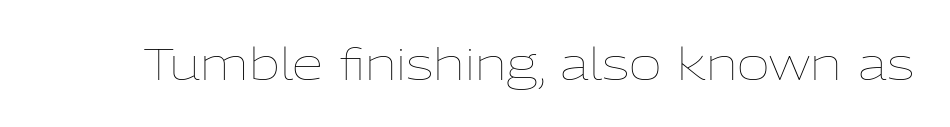
{"italic": "no", "bold": "no", "weight": "thin", "width": "normal", "stroke_contrast": "low", "x_height": "medium", "monospaced": "no", "underline": "no", "letter_spacing": "normal", "letter_spacing_em": 0.0, "glyph_px": 45}
